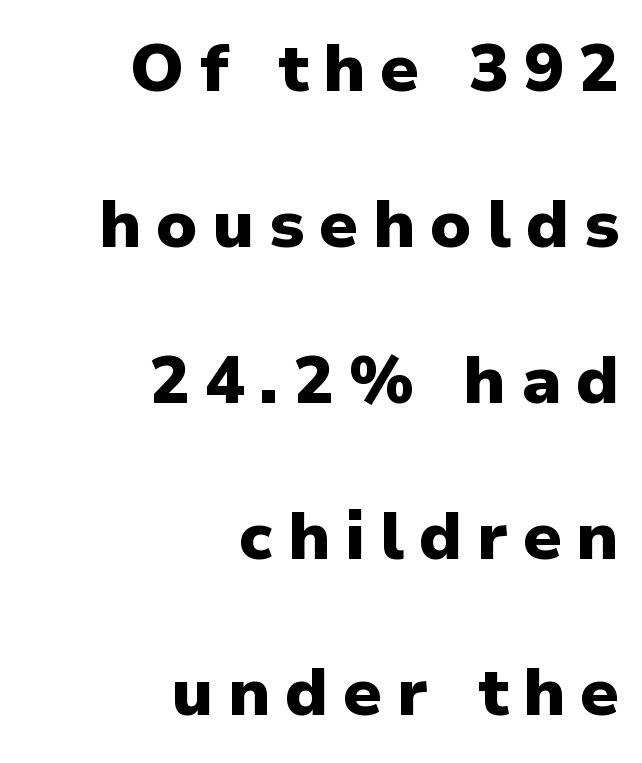
The image shows 67 px heavy sans-serif type, upright; set right-aligned, loose line spacing (2.33x), unusually wide letter spacing (+0.22 em), not underlined; low stroke contrast and a medium x-height.
